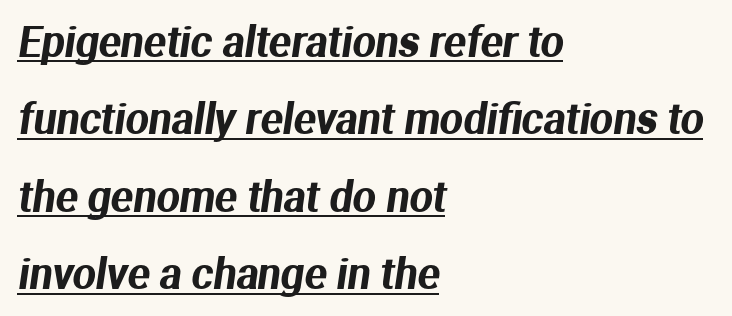
Q: Is the typeface a serif or a sans-serif typeface? A: Sans-serif.
Q: Is the text underlined? A: Yes.
Q: How is the paragraph aligned? A: Left-aligned.
Q: Is the spacing between letters normal or unusually wide? A: Normal.
Q: Width (condensed, normal, or wide)? A: Normal.
Q: Stroke contrast? A: Medium.
Q: x-height? A: Medium.
Q: Monospaced? A: No.
